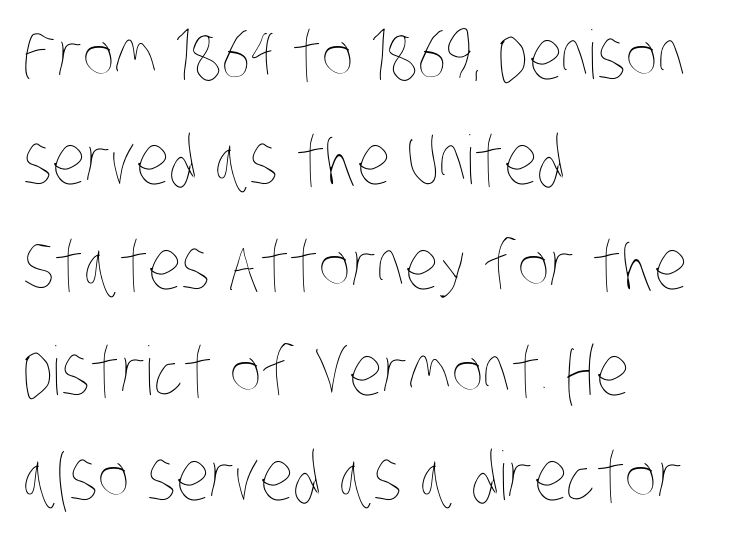
Q: Is the text bold? A: No.
Q: Is the text underlined? A: No.
Q: How is the paragraph aligned? A: Left-aligned.
Q: Is the spacing between letters normal or unusually wide? A: Normal.
Q: Is the spacing between lines tight, normal or loose? A: Normal.
Q: Width (condensed, normal, or wide)? A: Condensed.
Q: Stroke contrast? A: Low.
Q: x-height? A: Large.
Q: Monospaced? A: No.
